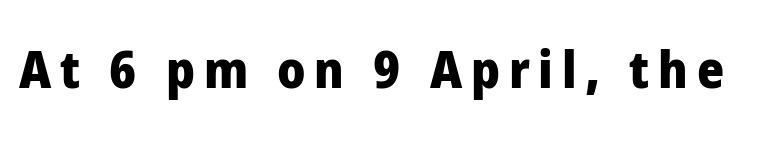
{"serif": "no", "italic": "no", "bold": "yes", "weight": "heavy", "width": "normal", "stroke_contrast": "low", "x_height": "medium", "monospaced": "no", "underline": "no", "glyph_px": 52}
